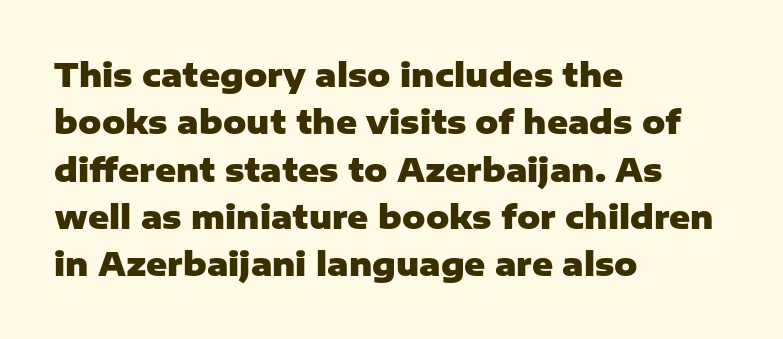
Q: Is the text bold? A: Yes.
Q: Is the text italic (slanted)? A: No, it is upright.
Q: Is the typeface a serif or a sans-serif typeface? A: Sans-serif.
Q: Is the text underlined? A: No.
Q: How is the paragraph aligned? A: Left-aligned.
Q: Is the spacing between letters normal or unusually wide? A: Normal.
Q: Is the spacing between lines tight, normal or loose? A: Normal.
Q: Width (condensed, normal, or wide)? A: Normal.
Q: Stroke contrast? A: Low.
Q: x-height? A: Medium.
Q: Monospaced? A: No.
